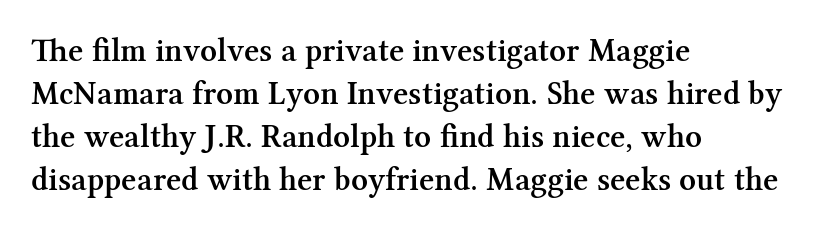
Q: Is the text bold? A: Semi-bold.
Q: Is the text italic (slanted)? A: No, it is upright.
Q: Is the typeface a serif or a sans-serif typeface? A: Serif.
Q: Is the text underlined? A: No.
Q: How is the paragraph aligned? A: Left-aligned.
Q: Is the spacing between letters normal or unusually wide? A: Normal.
Q: Is the spacing between lines tight, normal or loose? A: Normal.
Q: Width (condensed, normal, or wide)? A: Normal.
Q: Stroke contrast? A: Medium.
Q: x-height? A: Medium.
Q: Monospaced? A: No.
